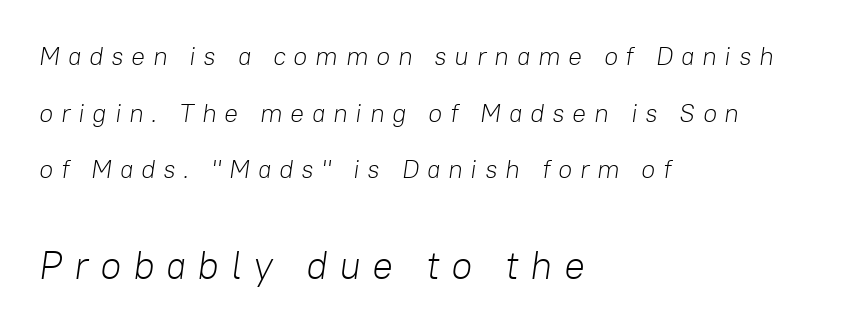
Q: Is the text bold? A: No.
Q: Is the text italic (slanted)? A: Yes, it leans right by about 8 degrees.
Q: Is the text underlined? A: No.
Q: How is the paragraph aligned? A: Left-aligned.
Q: Is the spacing between letters normal or unusually wide? A: Unusually wide.
Q: Is the spacing between lines tight, normal or loose? A: Loose.
Q: Which block of text is set in a larger size, the first (top) or the second (bottom)? A: The second (bottom) one.
Q: Width (condensed, normal, or wide)? A: Normal.
Q: Stroke contrast? A: Low.
Q: x-height? A: Medium.
Q: Monospaced? A: No.
